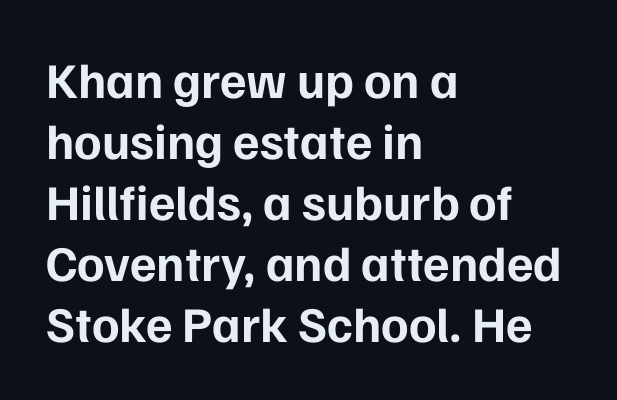
{"serif": "no", "italic": "no", "bold": "yes", "weight": "bold", "width": "normal", "stroke_contrast": "low", "x_height": "medium", "monospaced": "no", "underline": "no", "align": "left", "line_spacing_ratio": 1.22, "letter_spacing": "normal", "letter_spacing_em": 0.0, "glyph_px": 50}
